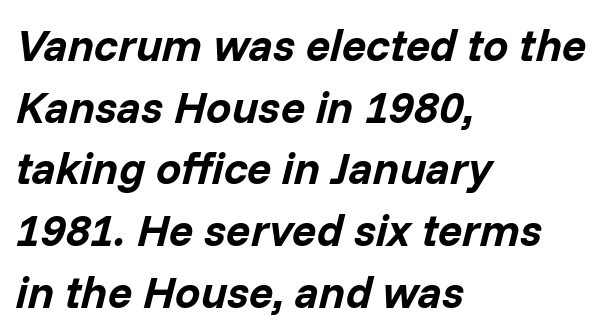
Every character sits at an angle, as italics do. Each letter keeps its own natural width here, so spacing adapts to shape. What's the leading like? Ordinary, nothing unusual. Glance below the letters and you will spot only blank space. Honestly, the letter spacing is just normal — you wouldn't notice it.
